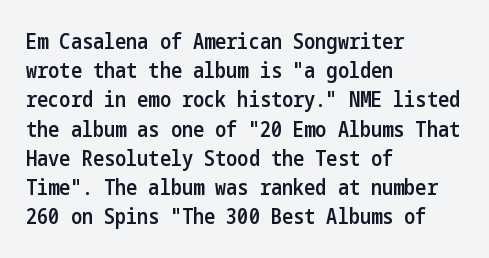
The image shows 21 px text type, upright; set left-aligned, normal line spacing (1.39x), normal letter spacing, not underlined.
